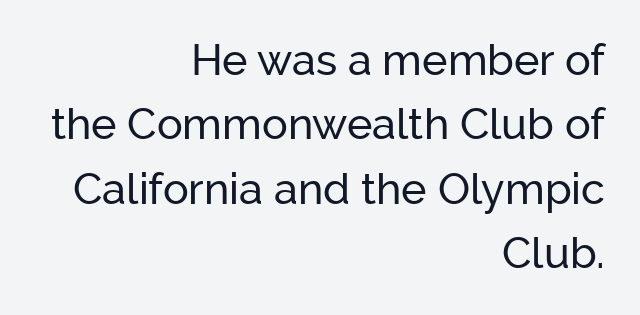
Leftover space on each line is placed entirely before the opening word. Observe the ordinary spacing: letters are neighbours, not strangers. Look at the bottom of the vertical strokes: they stop flat, with no serifs. Each letter keeps its own natural width here, so spacing adapts to shape.
